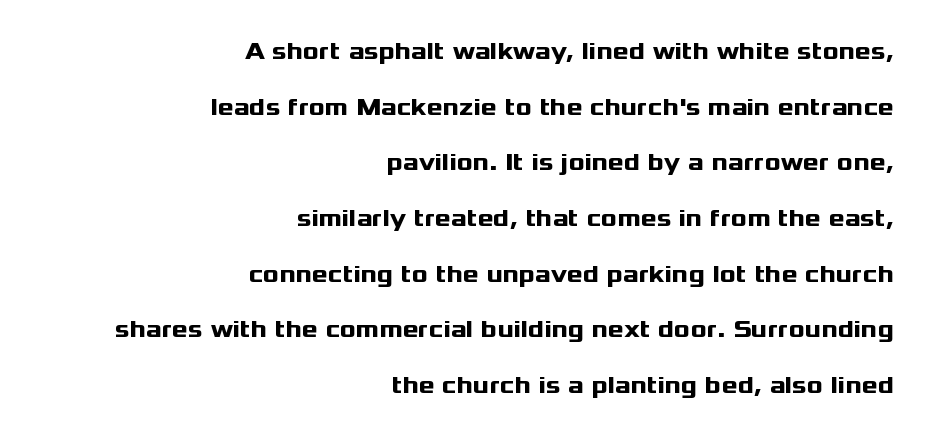
The image shows 24 px bold type, upright; set right-aligned, loose line spacing (2.32x), normal letter spacing, not underlined.
